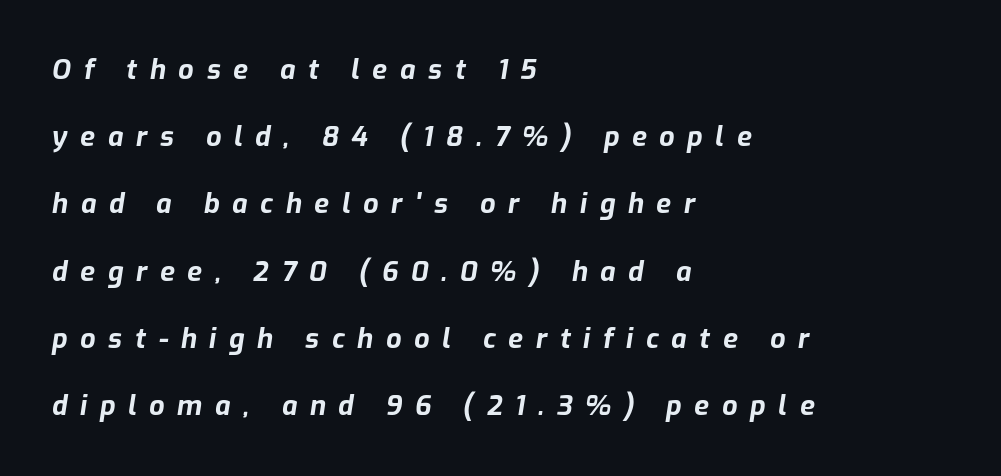
The image shows 27 px bold type, italic (leaning right); set left-aligned, loose line spacing (2.49x), unusually wide letter spacing (+0.47 em), not underlined.
